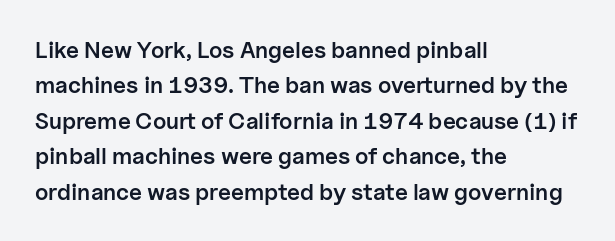
{"italic": "no", "bold": "semi", "underline": "no", "align": "left", "line_spacing": "normal", "line_spacing_ratio": 1.54, "letter_spacing": "normal", "letter_spacing_em": 0.0, "glyph_px": 23}
